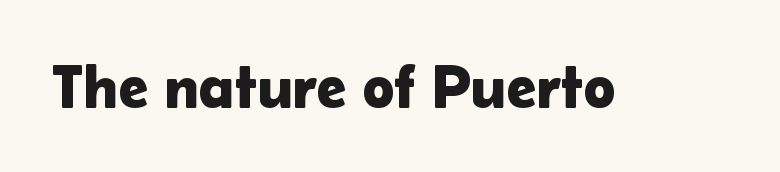
{"serif": "no", "italic": "no", "width": "normal", "stroke_contrast": "low", "x_height": "medium", "monospaced": "no", "underline": "no", "letter_spacing": "normal", "letter_spacing_em": 0.0, "glyph_px": 61}
